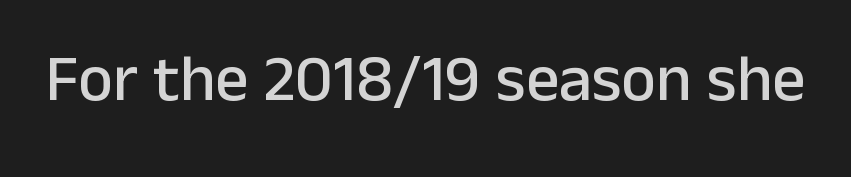
{"serif": "no", "italic": "no", "width": "normal", "stroke_contrast": "low", "x_height": "medium", "monospaced": "no", "underline": "no", "letter_spacing": "normal", "letter_spacing_em": 0.0, "glyph_px": 66}
